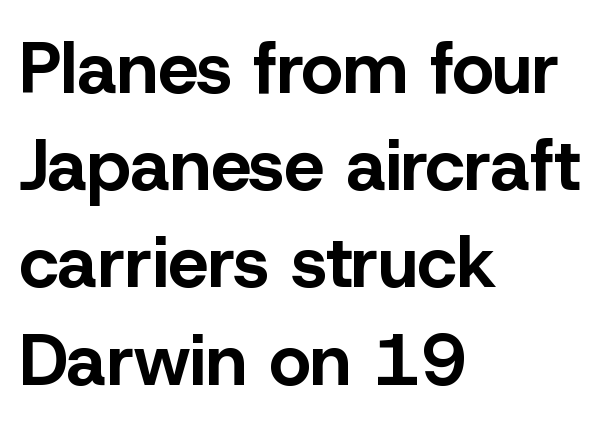
Q: Is the text bold? A: Yes.
Q: Is the text italic (slanted)? A: No, it is upright.
Q: Is the typeface a serif or a sans-serif typeface? A: Sans-serif.
Q: Is the text underlined? A: No.
Q: How is the paragraph aligned? A: Left-aligned.
Q: Is the spacing between letters normal or unusually wide? A: Normal.
Q: Is the spacing between lines tight, normal or loose? A: Normal.
Q: Width (condensed, normal, or wide)? A: Normal.
Q: Stroke contrast? A: Low.
Q: x-height? A: Medium.
Q: Monospaced? A: No.
